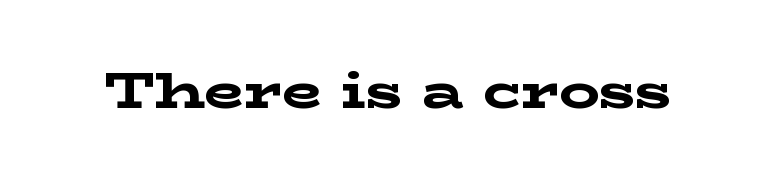
{"serif": "yes", "italic": "no", "bold": "yes", "weight": "bold", "width": "wide", "stroke_contrast": "low", "x_height": "medium", "monospaced": "no", "underline": "no", "letter_spacing": "normal", "letter_spacing_em": 0.0, "glyph_px": 51}
